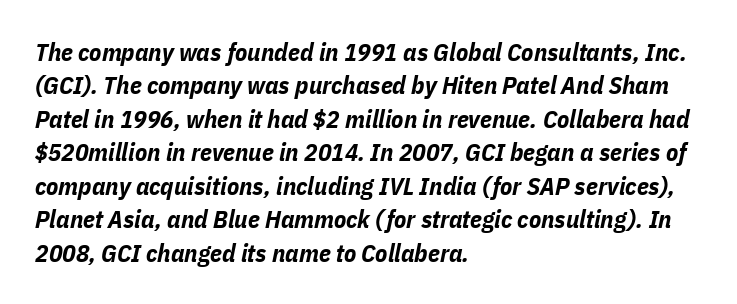
{"italic": "yes", "lean": "right", "slant_degrees": 11, "bold": "yes", "underline": "no", "align": "left", "line_spacing": "normal", "line_spacing_ratio": 1.34, "letter_spacing": "normal", "letter_spacing_em": 0.0, "glyph_px": 25}
